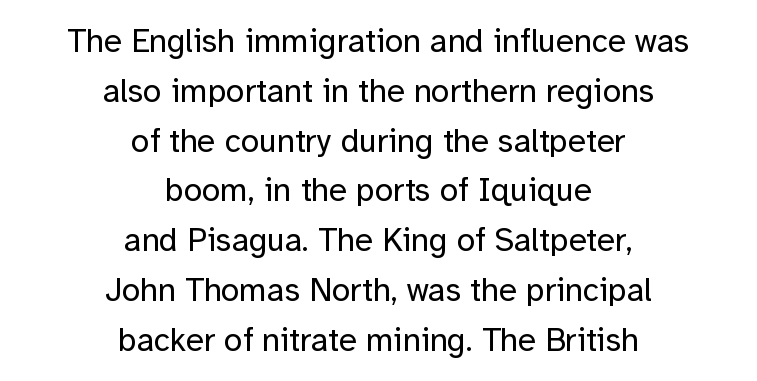
To sum up the face: it is a sans, with no serifs. Is the letter spacing exaggerated? No — it looks like the ordinary default. Line spacing here is normal. The foot of each line stays bare and open. Proportional: the letters do not fall into vertical columns.
